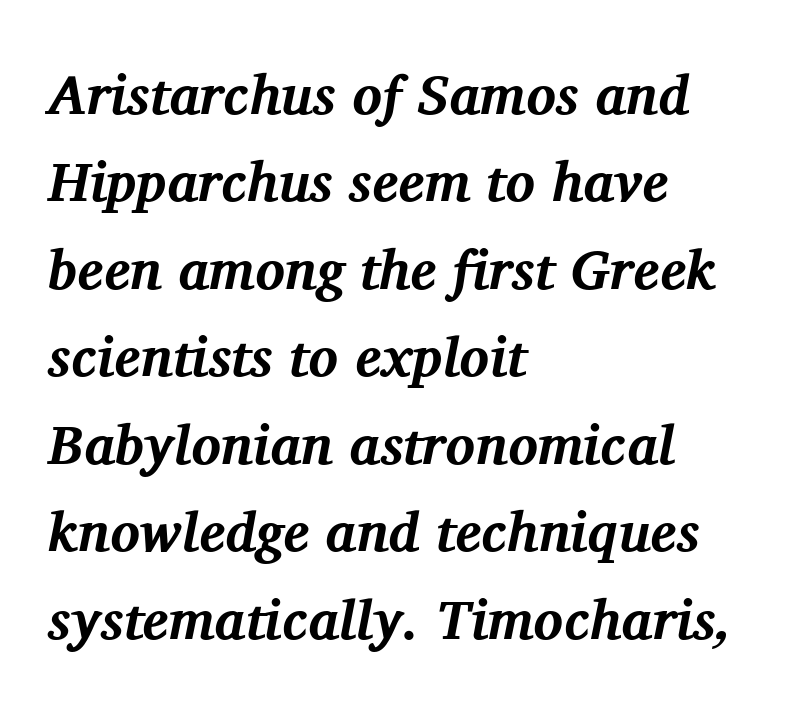
Each glyph is drawn with heavy, bold strokes. Regarding leading, the lines here are spaced in the standard way. Caption: multi-line text, flush left, ragged right. Clear beneath every line of the passage.
